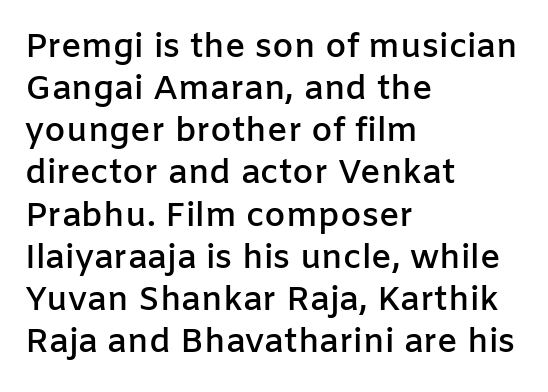
Caption: semibold face, moderately heavy strokes. Nope, not italic — everything's standing straight. This sample has the flowing, uneven cadence of proportional lettering. Tracking value appears to be zero — textbook default spacing.
